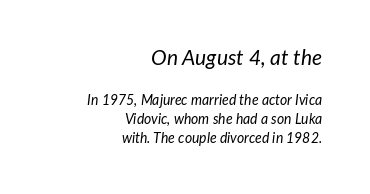
{"italic": "yes", "lean": "right", "slant_degrees": 7, "bold": "no", "underline": "no", "align": "right", "line_spacing": "normal", "line_spacing_ratio": 1.35, "letter_spacing": "normal", "letter_spacing_em": 0.0, "larger_block": "first", "size_ratio": 1.5, "glyph_px": 21}
